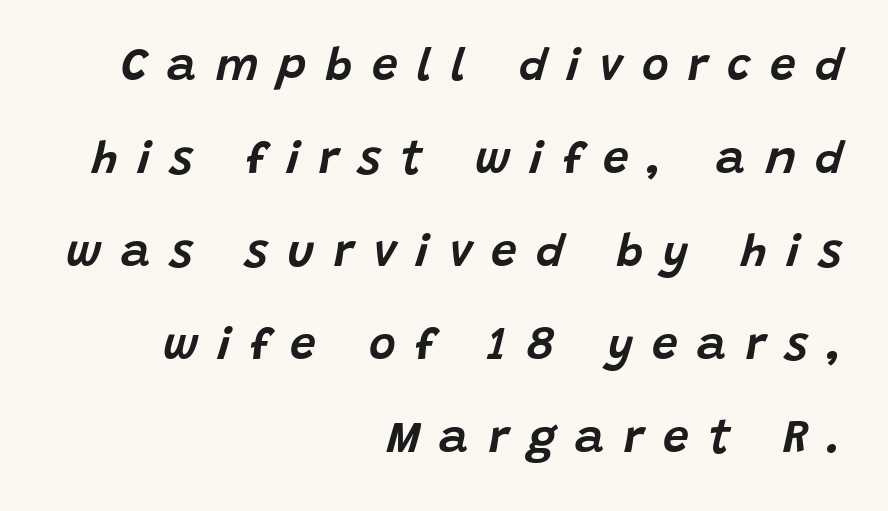
{"italic": "yes", "lean": "right", "slant_degrees": 15, "width": "normal", "stroke_contrast": "low", "x_height": "large", "monospaced": "no", "underline": "no", "align": "right", "line_spacing": "loose", "line_spacing_ratio": 2.02, "letter_spacing": "wide", "letter_spacing_em": 0.42, "glyph_px": 46}
